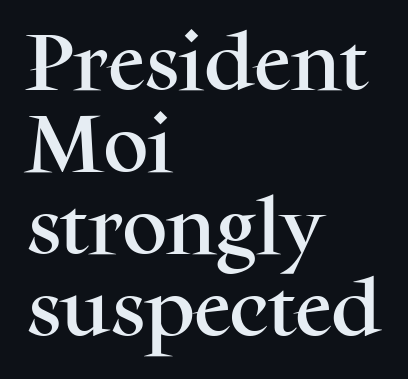
{"serif": "yes", "italic": "no", "width": "normal", "stroke_contrast": "medium", "x_height": "medium", "monospaced": "no", "underline": "no", "align": "left", "line_spacing": "normal", "line_spacing_ratio": 1.3, "letter_spacing": "normal", "letter_spacing_em": 0.0, "glyph_px": 63}
